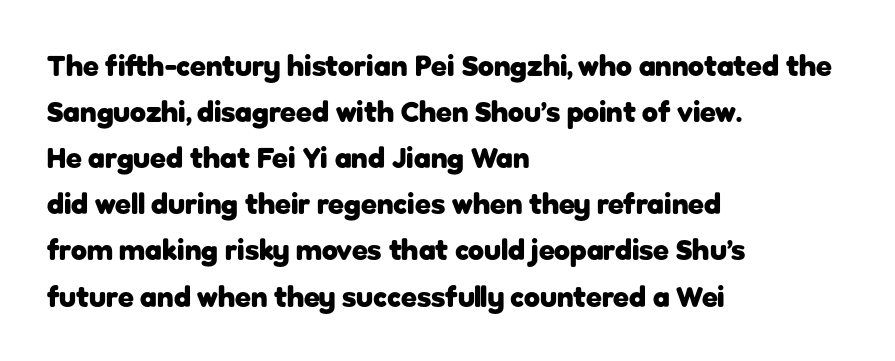
{"serif": "no", "italic": "no", "bold": "yes", "weight": "heavy", "width": "normal", "stroke_contrast": "low", "x_height": "medium", "monospaced": "no", "underline": "no", "align": "left", "line_spacing": "normal", "line_spacing_ratio": 1.59, "letter_spacing": "normal", "letter_spacing_em": 0.0, "glyph_px": 29}
